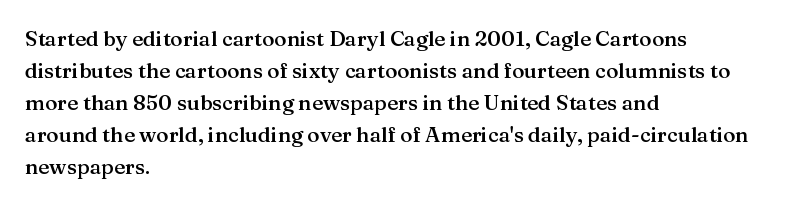
No word sits above an underline. This sample is left-justified, so line endings fall wherever the words run out. Honestly, the row spacing looks completely unremarkable. Students, this is semibold: more ink than regular, less than bold.
